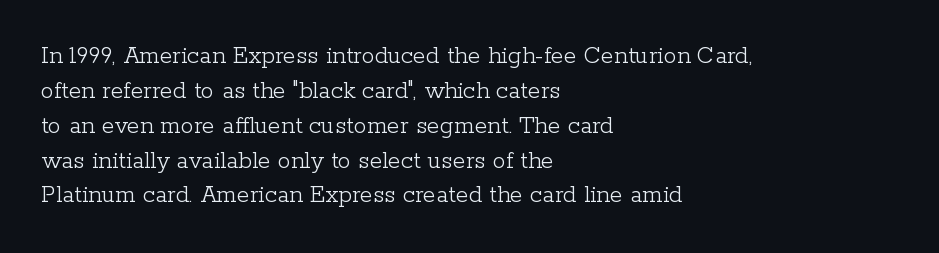
The image shows 26 px text type, upright; set left-aligned, normal line spacing (1.34x), normal letter spacing, not underlined.
